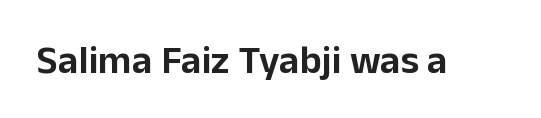
{"serif": "no", "italic": "no", "width": "normal", "stroke_contrast": "low", "x_height": "medium", "monospaced": "no", "underline": "no", "letter_spacing": "normal", "letter_spacing_em": 0.0, "glyph_px": 40}
